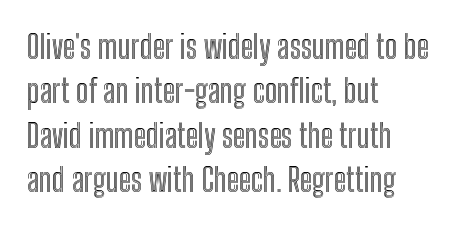
A classic flush-left, rag-right setting is used for this passage. In terms of letterspacing, this is plain default setting. Baseline-to-baseline distance is the conventional proportion of letter height. These lines were composed using upright roman letters. Glance below the letters and you will spot only blank space.
